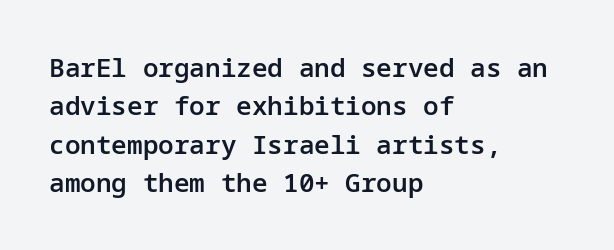
The image shows 26 px text type, upright; set left-aligned, normal line spacing (1.48x), normal letter spacing, not underlined.
